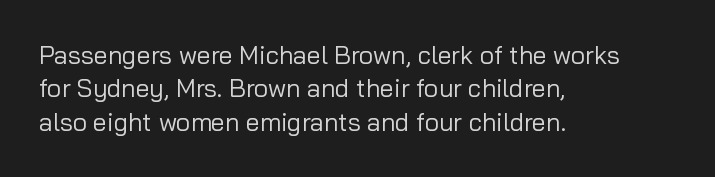
The image shows 25 px text type, upright; set left-aligned, normal line spacing (1.34x), normal letter spacing, not underlined.
